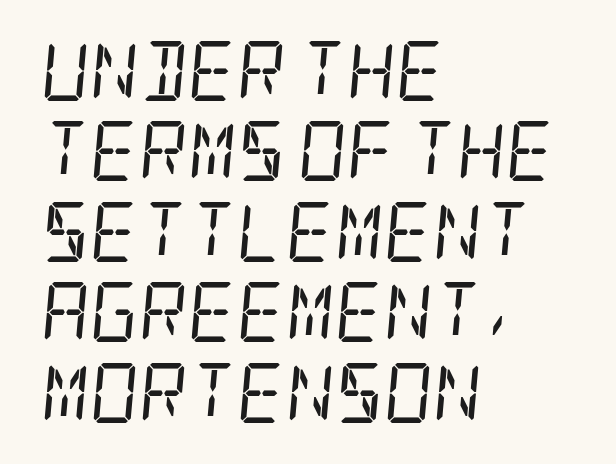
The image shows 60 px regular-weight, condensed serif type, italic (leaning right); set left-aligned, normal line spacing (1.34x), normal letter spacing, not underlined; low stroke contrast and a large x-height.
